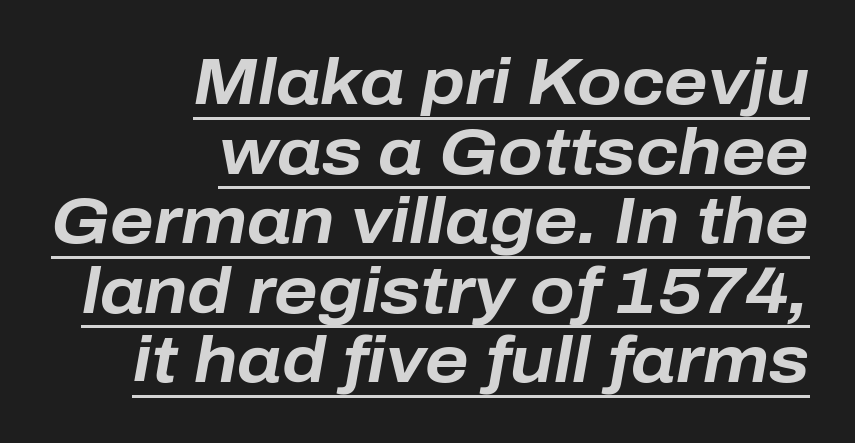
The image shows 65 px bold type, italic (leaning right); set right-aligned, tight line spacing (1.07x), normal letter spacing, underlined; low stroke contrast and a medium x-height.
